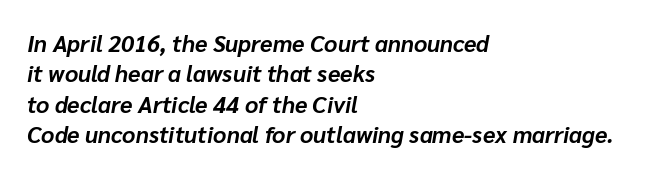
{"italic": "yes", "lean": "right", "slant_degrees": 10, "bold": "yes", "underline": "no", "align": "left", "line_spacing": "normal", "line_spacing_ratio": 1.32, "letter_spacing": "normal", "letter_spacing_em": 0.0, "glyph_px": 23}
